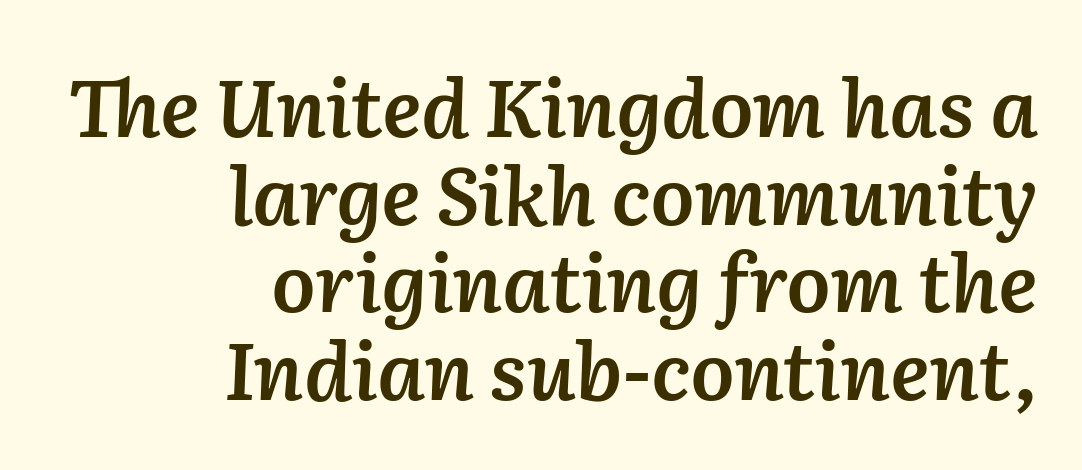
Q: Is the text bold? A: Semi-bold.
Q: Is the text italic (slanted)? A: Yes, it leans right by about 2 degrees.
Q: Is the text underlined? A: No.
Q: How is the paragraph aligned? A: Right-aligned.
Q: Is the spacing between letters normal or unusually wide? A: Normal.
Q: Is the spacing between lines tight, normal or loose? A: Tight.
Q: Width (condensed, normal, or wide)? A: Normal.
Q: Stroke contrast? A: Low.
Q: x-height? A: Medium.
Q: Monospaced? A: No.
